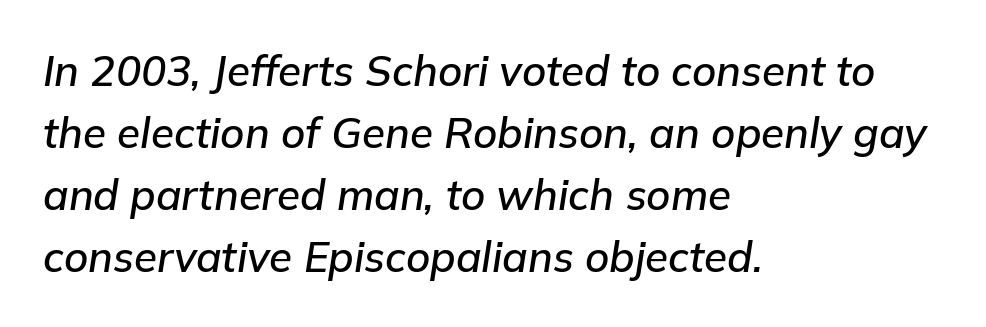
Each letter keeps its own natural width here, so spacing adapts to shape. The lettering tilts uniformly, giving the passage an italic look. In terms of leading, this rendering sits right in the middle. The letterforms sit shoulder to shoulder at normal distance. Each row of text sits above clean, open space.
